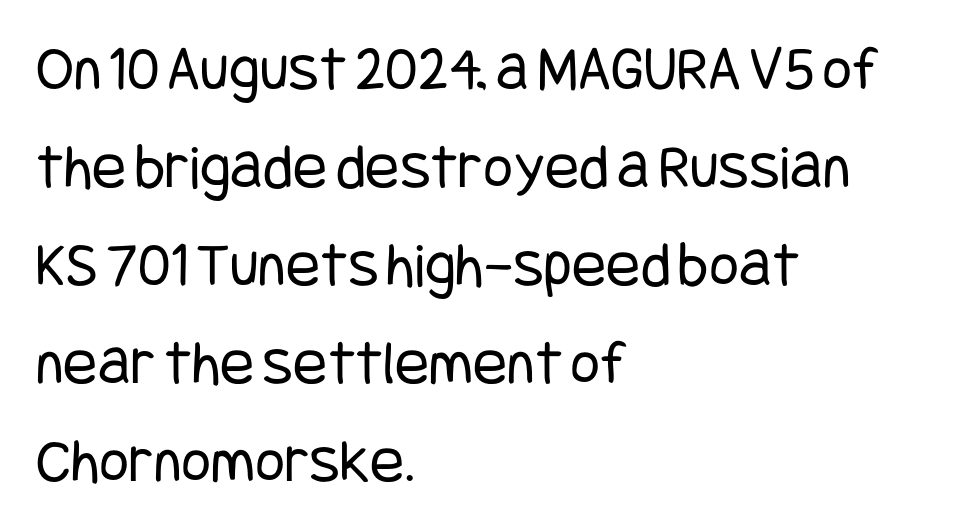
{"serif": "no", "italic": "no", "bold": "no", "weight": "regular", "width": "condensed", "stroke_contrast": "low", "x_height": "large", "underline": "no", "align": "left", "line_spacing": "normal", "line_spacing_ratio": 1.53, "letter_spacing": "normal", "letter_spacing_em": 0.0, "glyph_px": 64}
